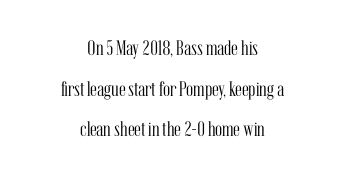
{"italic": "no", "bold": "no", "underline": "no", "align": "center", "line_spacing": "loose", "line_spacing_ratio": 1.94, "letter_spacing": "normal", "letter_spacing_em": 0.0, "glyph_px": 21}
